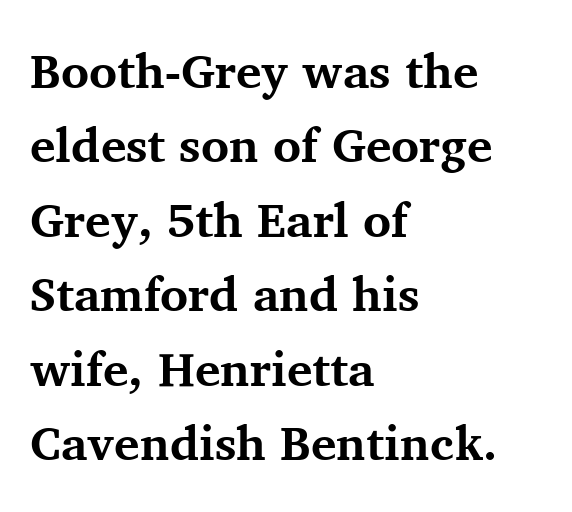
{"serif": "yes", "italic": "no", "bold": "yes", "weight": "bold", "width": "normal", "stroke_contrast": "medium", "x_height": "medium", "monospaced": "no", "underline": "no", "align": "left", "line_spacing": "normal", "line_spacing_ratio": 1.55, "letter_spacing": "normal", "letter_spacing_em": 0.0, "glyph_px": 48}
